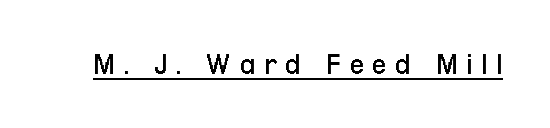
It's the straight-up-and-down kind of type. The typesetting does not lean heavy: it is not bold. Nothing sits at the stroke ends, so this counts as sans-serif. You could only call the tracking loose — the letters float apart.
